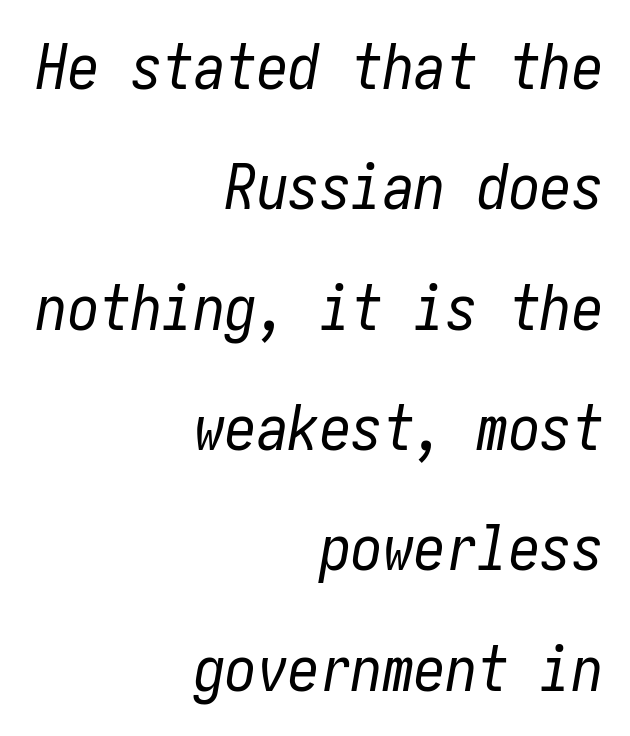
{"italic": "yes", "lean": "right", "slant_degrees": 10, "bold": "no", "weight": "regular", "width": "condensed", "stroke_contrast": "low", "x_height": "medium", "underline": "no", "align": "right", "line_spacing": "loose", "line_spacing_ratio": 1.91, "letter_spacing": "normal", "letter_spacing_em": 0.0, "glyph_px": 63}
